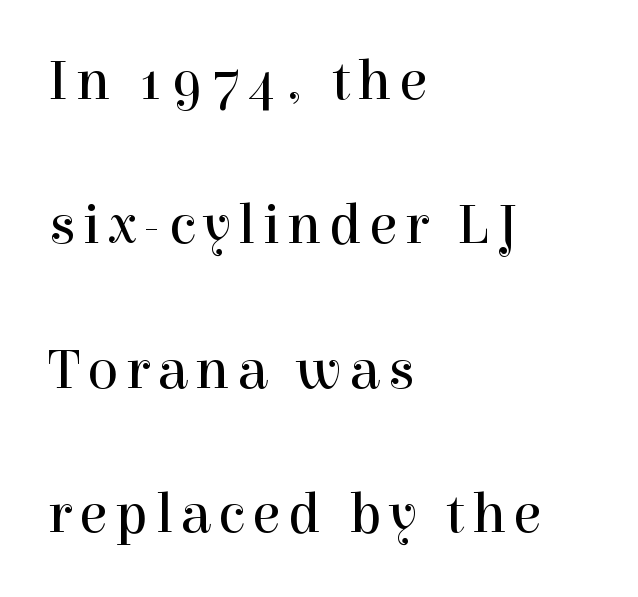
{"serif": "yes", "italic": "no", "bold": "no", "weight": "regular", "width": "normal", "x_height": "medium", "monospaced": "no", "underline": "no", "align": "left", "line_spacing": "loose", "line_spacing_ratio": 2.49, "glyph_px": 58}
